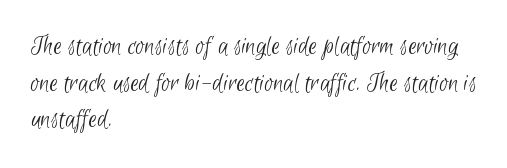
Q: Is the text bold? A: No.
Q: Is the text underlined? A: No.
Q: How is the paragraph aligned? A: Left-aligned.
Q: Is the spacing between letters normal or unusually wide? A: Normal.
Q: Is the spacing between lines tight, normal or loose? A: Normal.
